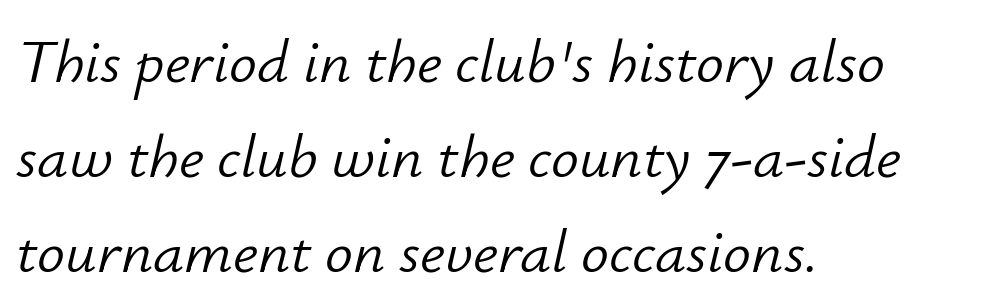
Q: Is the text bold? A: No.
Q: Is the text italic (slanted)? A: Yes, it leans right by about 12 degrees.
Q: Is the text underlined? A: No.
Q: How is the paragraph aligned? A: Left-aligned.
Q: Is the spacing between letters normal or unusually wide? A: Normal.
Q: Is the spacing between lines tight, normal or loose? A: Normal.
Q: Width (condensed, normal, or wide)? A: Normal.
Q: Stroke contrast? A: Low.
Q: x-height? A: Small.
Q: Monospaced? A: No.
